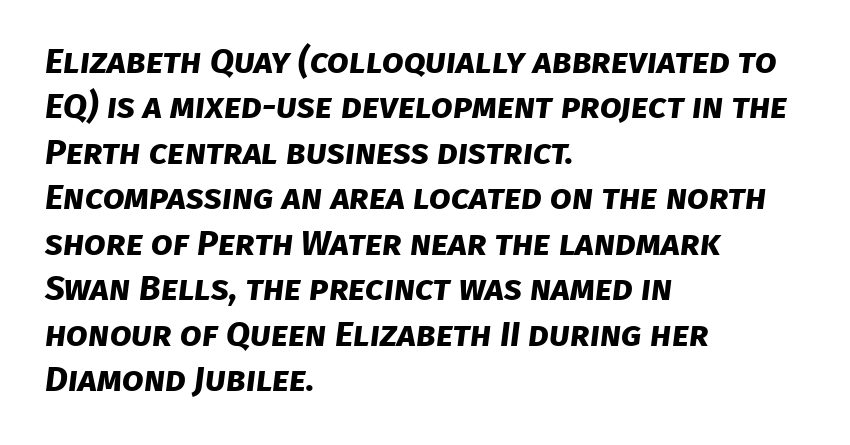
Compared with typical paragraphs, the rows here are spaced about the same. Every row of glyphs begins at an identical x-position on the left. Serifs: no, the terminals of the letterforms are clean. Think of a printed novel: that variable character pitch is what you see here. Lines of text with bare space underneath. Plenty of ink on the page — the face is bold.
